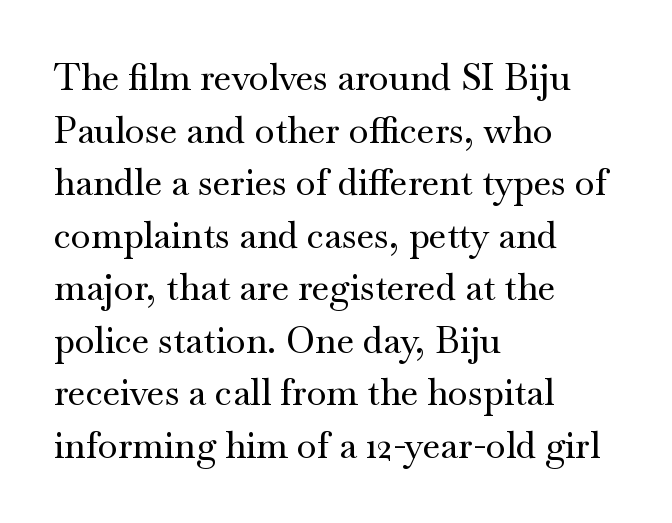
{"serif": "yes", "italic": "no", "width": "wide", "stroke_contrast": "medium", "x_height": "small", "monospaced": "no", "underline": "no", "align": "left", "line_spacing": "normal", "line_spacing_ratio": 1.46, "letter_spacing": "normal", "letter_spacing_em": 0.0, "glyph_px": 36}
